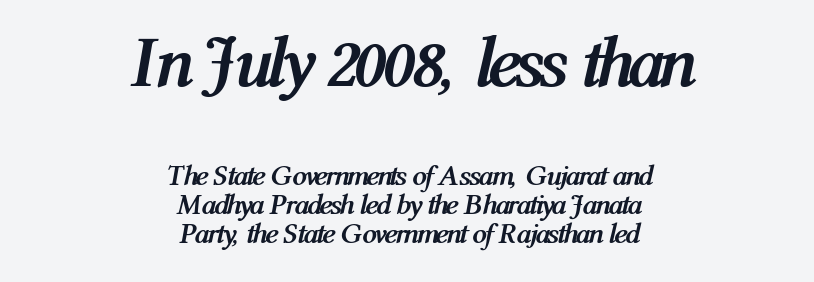
Q: Is the text bold? A: Yes.
Q: Is the text italic (slanted)? A: Yes, it leans right by about 12 degrees.
Q: Is the text underlined? A: No.
Q: How is the paragraph aligned? A: Centered.
Q: Is the spacing between letters normal or unusually wide? A: Normal.
Q: Is the spacing between lines tight, normal or loose? A: Tight.
Q: Which block of text is set in a larger size, the first (top) or the second (bottom)? A: The first (top) one.
Q: Width (condensed, normal, or wide)? A: Condensed.
Q: Stroke contrast? A: Medium.
Q: x-height? A: Medium.
Q: Monospaced? A: No.
